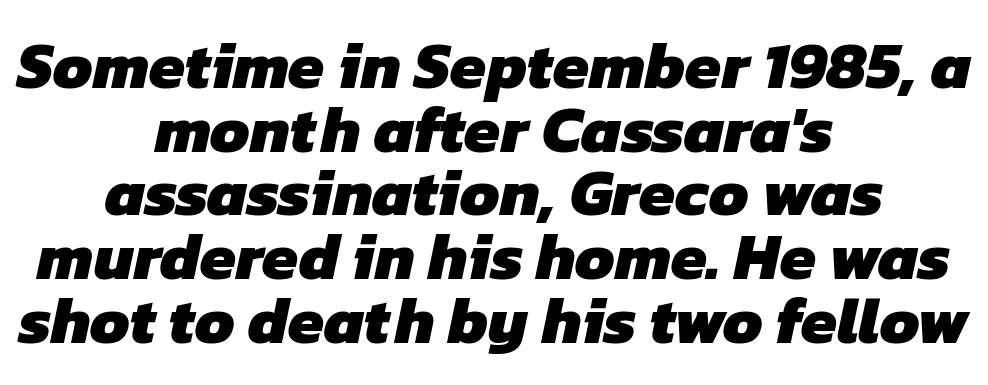
The rendering uses a bold face; every stroke is thick and dark. The rendering keeps characters at their native spacing. A sans-serif font was chosen for this passage. Regarding leading, the lines here are crowded together. The face used here is proportionally spaced, like ordinary book or web type. Anything drawn beneath the words? Only blank space.
